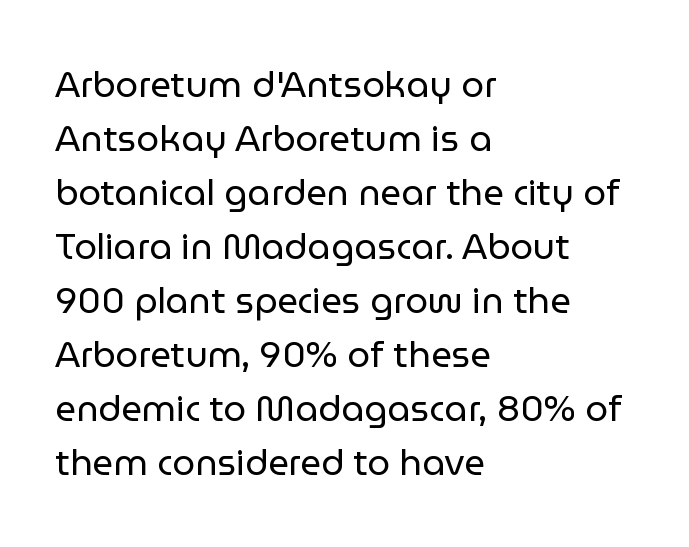
Q: Is the text bold? A: No.
Q: Is the text italic (slanted)? A: No, it is upright.
Q: Is the typeface a serif or a sans-serif typeface? A: Sans-serif.
Q: Is the text underlined? A: No.
Q: How is the paragraph aligned? A: Left-aligned.
Q: Is the spacing between letters normal or unusually wide? A: Normal.
Q: Is the spacing between lines tight, normal or loose? A: Normal.
Q: Width (condensed, normal, or wide)? A: Normal.
Q: Stroke contrast? A: Low.
Q: x-height? A: Medium.
Q: Monospaced? A: No.
